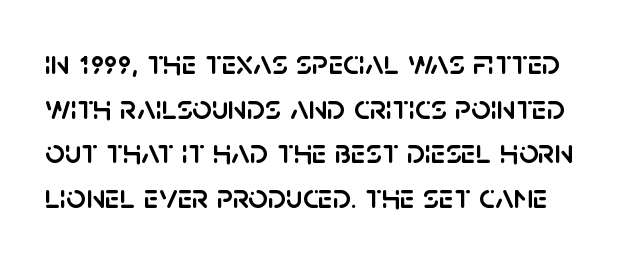
Q: Is the text italic (slanted)? A: No, it is upright.
Q: Is the typeface a serif or a sans-serif typeface? A: Sans-serif.
Q: Is the text underlined? A: No.
Q: Is the spacing between letters normal or unusually wide? A: Normal.
Q: Is the spacing between lines tight, normal or loose? A: Normal.
Q: Width (condensed, normal, or wide)? A: Normal.
Q: Stroke contrast? A: Low.
Q: x-height? A: Large.
Q: Monospaced? A: No.
